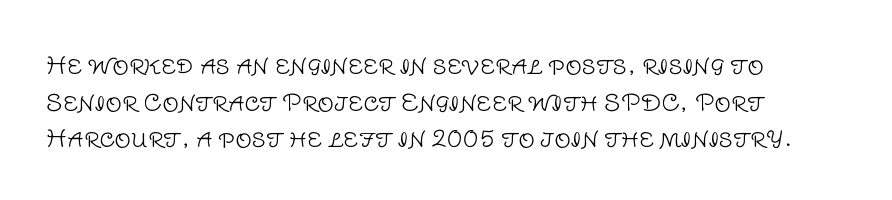
Notice how descenders clear the ascenders below comfortably — that's standard leading. Heft: none added — not bold. The tracking reads as untouched default to a designer's eye. If you drew a ruler down the left edge, every line would touch it.
